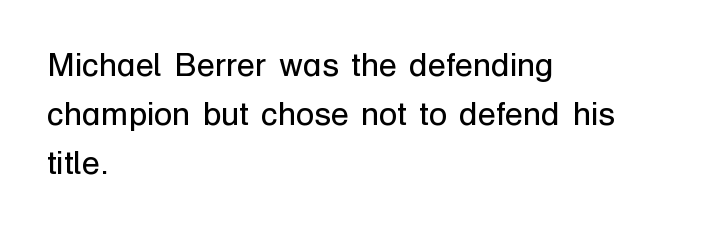
Q: Is the text bold? A: No.
Q: Is the text italic (slanted)? A: No, it is upright.
Q: Is the typeface a serif or a sans-serif typeface? A: Sans-serif.
Q: Is the text underlined? A: No.
Q: How is the paragraph aligned? A: Left-aligned.
Q: Is the spacing between letters normal or unusually wide? A: Normal.
Q: Is the spacing between lines tight, normal or loose? A: Normal.
Q: Width (condensed, normal, or wide)? A: Normal.
Q: Stroke contrast? A: Low.
Q: x-height? A: Medium.
Q: Monospaced? A: No.
